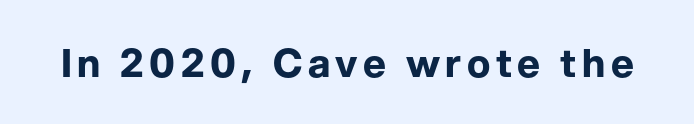
Q: Is the text bold? A: Yes.
Q: Is the text italic (slanted)? A: No, it is upright.
Q: Is the typeface a serif or a sans-serif typeface? A: Sans-serif.
Q: Is the text underlined? A: No.
Q: Width (condensed, normal, or wide)? A: Normal.
Q: Stroke contrast? A: Low.
Q: x-height? A: Medium.
Q: Monospaced? A: No.
